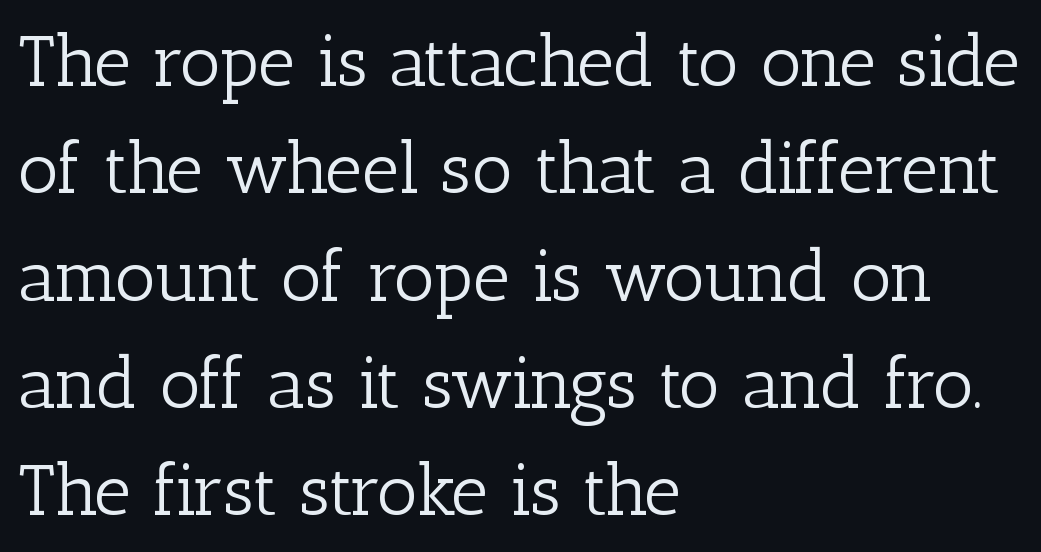
The image shows 72 px light serif type, upright; set left-aligned, normal line spacing (1.49x), normal letter spacing, not underlined; low stroke contrast and a medium x-height.
